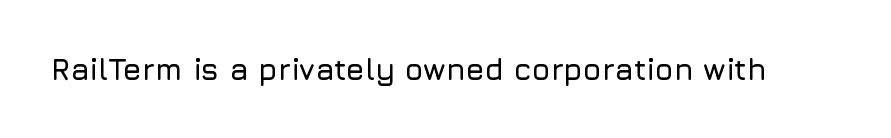
The image shows 30 px sans-serif type, upright; set normal letter spacing, not underlined; low stroke contrast and a medium x-height.
